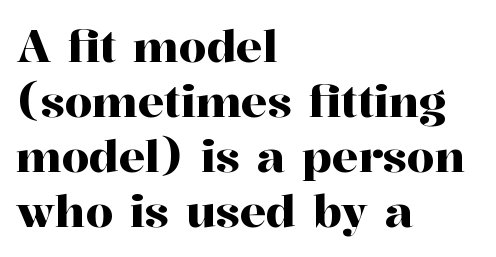
The image shows 44 px serif type, upright; set left-aligned, normal line spacing (1.25x), normal letter spacing, not underlined; high stroke contrast and a medium x-height.
